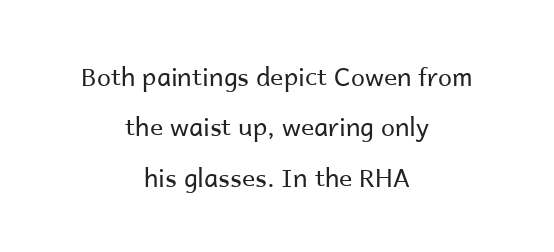
Q: Is the text bold? A: No.
Q: Is the text italic (slanted)? A: No, it is upright.
Q: Is the text underlined? A: No.
Q: How is the paragraph aligned? A: Centered.
Q: Is the spacing between letters normal or unusually wide? A: Normal.
Q: Is the spacing between lines tight, normal or loose? A: Loose.
